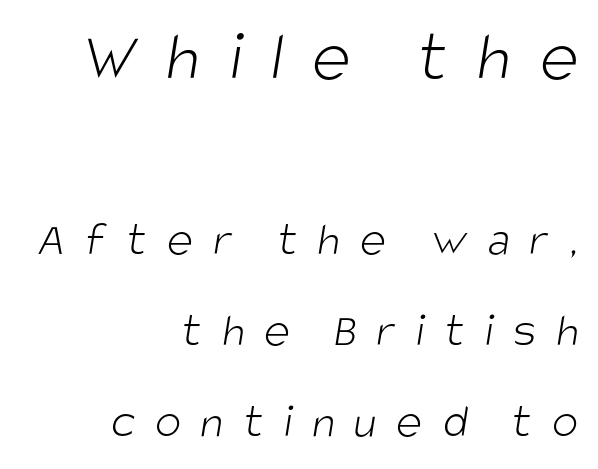
Q: Is the text bold? A: No.
Q: Is the typeface a serif or a sans-serif typeface? A: Sans-serif.
Q: Is the text underlined? A: No.
Q: How is the paragraph aligned? A: Right-aligned.
Q: Is the spacing between letters normal or unusually wide? A: Unusually wide.
Q: Which block of text is set in a larger size, the first (top) or the second (bottom)? A: The first (top) one.
Q: Width (condensed, normal, or wide)? A: Condensed.
Q: Stroke contrast? A: Low.
Q: x-height? A: Large.
Q: Monospaced? A: No.
